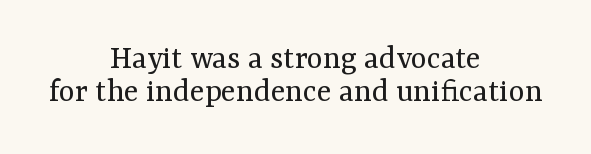
Is this a fixed-width face? No — the glyphs have proportional, varying widths. A quiet, ordinary-to-light weight characterises the typeface. Quick note: underline off. The paragraph has two soft edges and a firm central axis.
